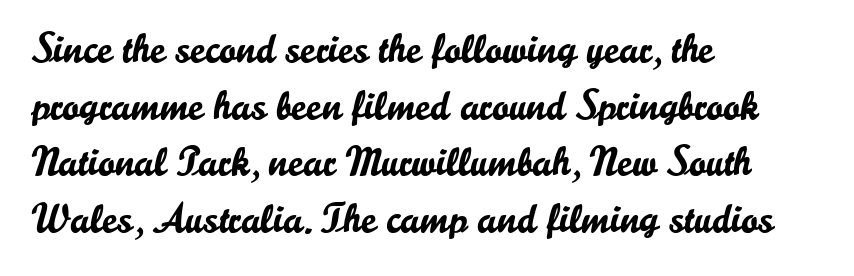
The image shows 41 px sans-serif type; set left-aligned, normal line spacing (1.38x), normal letter spacing, not underlined; low stroke contrast and a small x-height.
